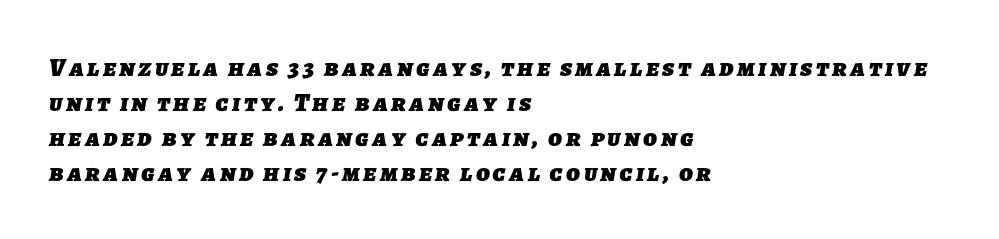
{"bold": "yes", "underline": "no", "align": "left", "line_spacing": "normal", "line_spacing_ratio": 1.34, "glyph_px": 26}
